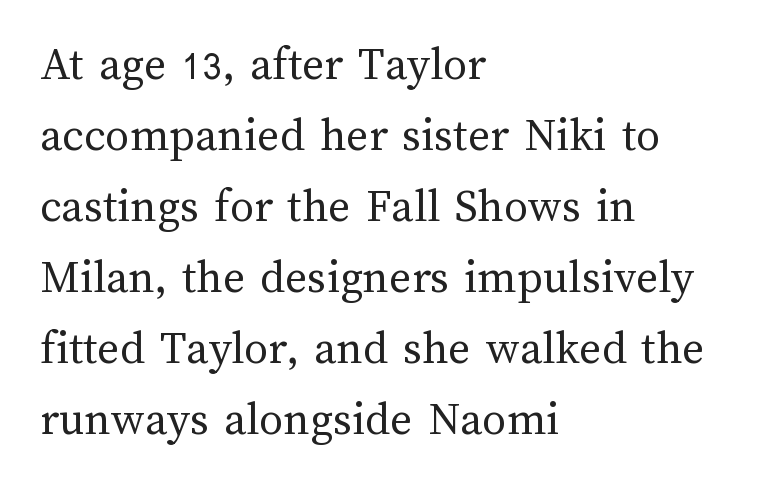
{"italic": "no", "bold": "no", "weight": "regular", "width": "normal", "stroke_contrast": "medium", "x_height": "medium", "monospaced": "no", "underline": "no", "align": "left", "line_spacing": "normal", "line_spacing_ratio": 1.48, "letter_spacing": "normal", "letter_spacing_em": 0.0, "glyph_px": 48}
